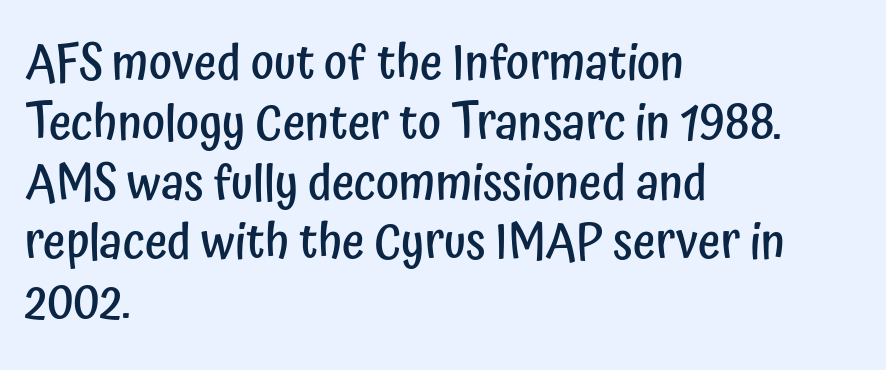
Descenders are the only things crossing below the line. Students, this is semibold: more ink than regular, less than bold. Do the characters align in a grid? No, the font is proportional. A student would call this left alignment; a typographer would say flush left, rag right. Check where the strokes stop: nothing finishes them off — pure sans.
